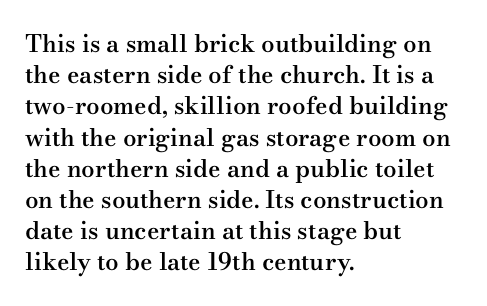
The image shows 24 px text type, upright; set left-aligned, normal line spacing (1.3x), normal letter spacing, not underlined.
